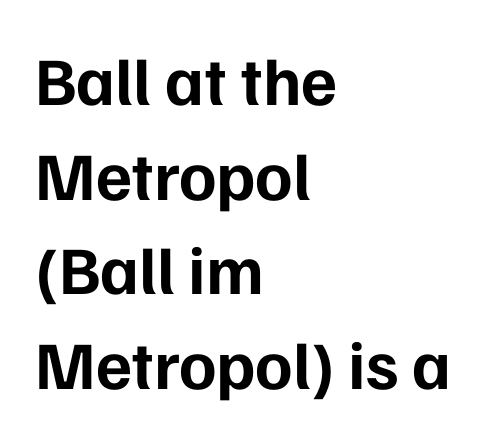
Each line starts at the same left margin while the right side varies. A roman cut, with each character standing at attention. Reading down the column, the eye jumps a familiar distance to each next line. Stroke terminals: plain, sans-serif. The space directly below the letters is spotless. The strokes are fattened all the way to bold.
